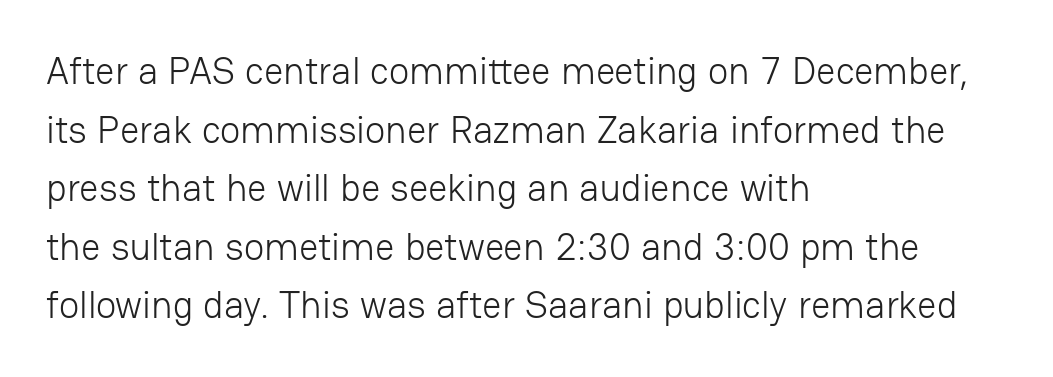
Q: Is the text bold? A: No.
Q: Is the text italic (slanted)? A: No, it is upright.
Q: Is the typeface a serif or a sans-serif typeface? A: Sans-serif.
Q: Is the text underlined? A: No.
Q: How is the paragraph aligned? A: Left-aligned.
Q: Is the spacing between letters normal or unusually wide? A: Normal.
Q: Is the spacing between lines tight, normal or loose? A: Normal.
Q: Width (condensed, normal, or wide)? A: Normal.
Q: Stroke contrast? A: Low.
Q: x-height? A: Medium.
Q: Monospaced? A: No.
